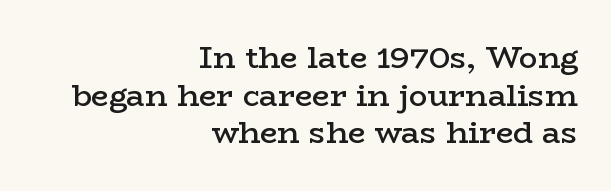
Posture: straight, roman, zero tilt. These lines are set flush right with a ragged left edge. Underlining? Definitely not there. What stands out about the letter spacing? Nothing — it is the standard amount. These lines carry some extra weight — a demibold, not a full bold.
